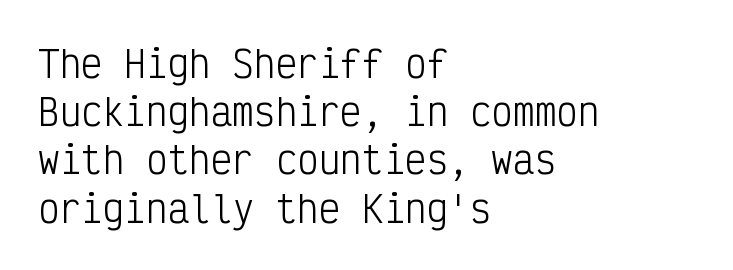
Lines of text with bare space underneath. The rendering shows plain stroke endings on the letterforms — a sans-serif design. Spacing between characters is what you'd get straight out of the box. The font is comparable to plain body text, perhaps lighter.
